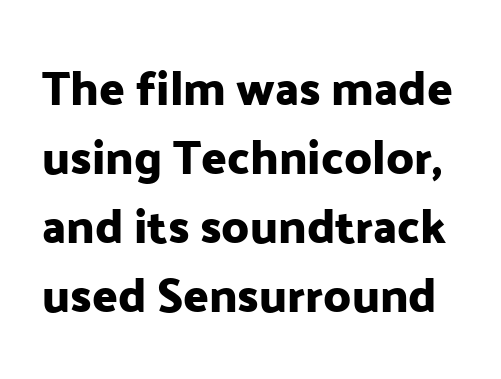
The image shows 47 px sans-serif type, upright; set normal line spacing (1.47x), normal letter spacing, not underlined; low stroke contrast and a medium x-height.
